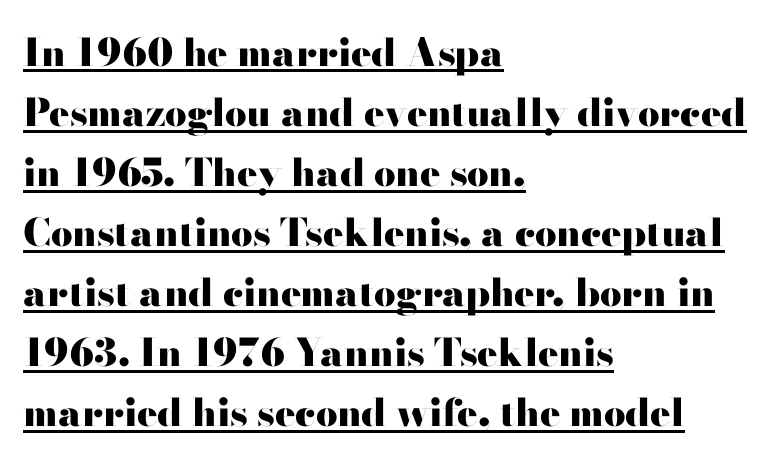
The image shows 38 px heavy, wide sans-serif type, upright; set left-aligned, normal line spacing (1.58x), normal letter spacing, underlined; high stroke contrast and a small x-height.
